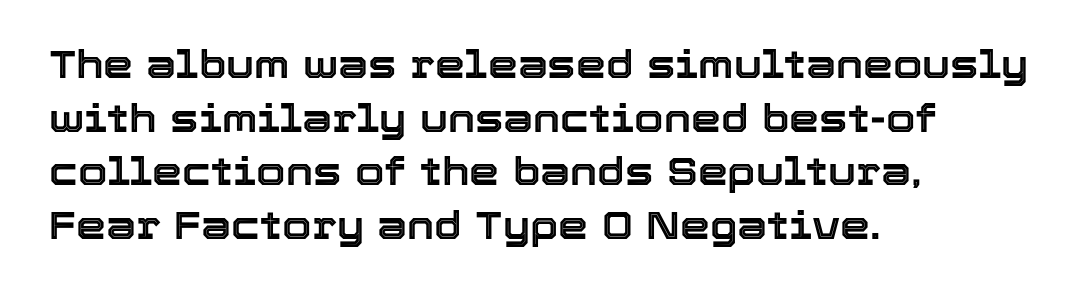
{"italic": "no", "width": "normal", "x_height": "medium", "monospaced": "no", "underline": "no", "align": "left", "line_spacing": "normal", "line_spacing_ratio": 1.41, "letter_spacing": "normal", "letter_spacing_em": 0.0, "glyph_px": 38}
